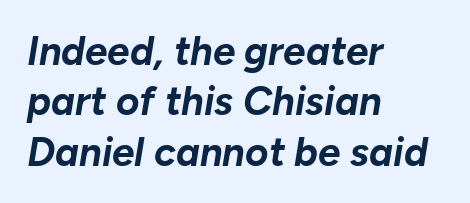
{"italic": "yes", "lean": "right", "slant_degrees": 10, "bold": "yes", "weight": "bold", "width": "normal", "stroke_contrast": "low", "x_height": "medium", "monospaced": "no", "underline": "no", "align": "left", "line_spacing": "normal", "line_spacing_ratio": 1.26, "letter_spacing": "normal", "letter_spacing_em": 0.0, "glyph_px": 40}
